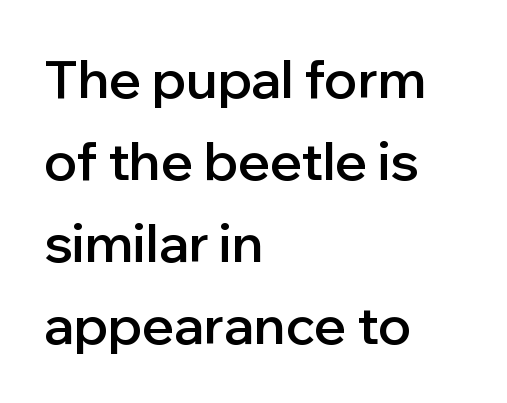
{"serif": "no", "italic": "no", "bold": "semi", "weight": "semibold", "width": "normal", "stroke_contrast": "low", "x_height": "medium", "monospaced": "no", "underline": "no", "align": "left", "line_spacing": "normal", "line_spacing_ratio": 1.55, "letter_spacing": "normal", "letter_spacing_em": 0.0, "glyph_px": 53}
